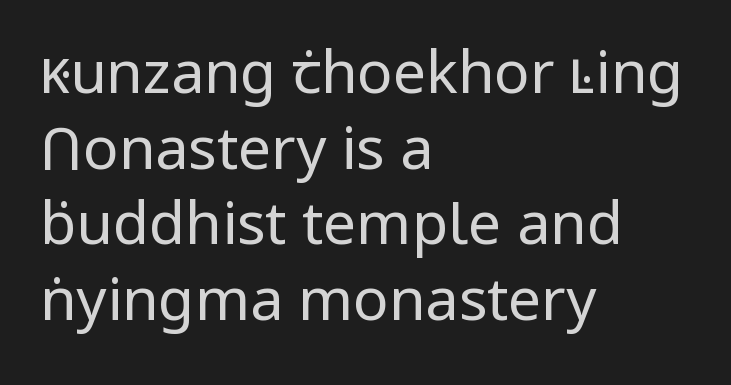
One-word summary of the alignment: left. Clear beneath every line of the passage. The passage shown has conventional tracking throughout. The font sits on the lighter half of the weight spectrum, regular included.
